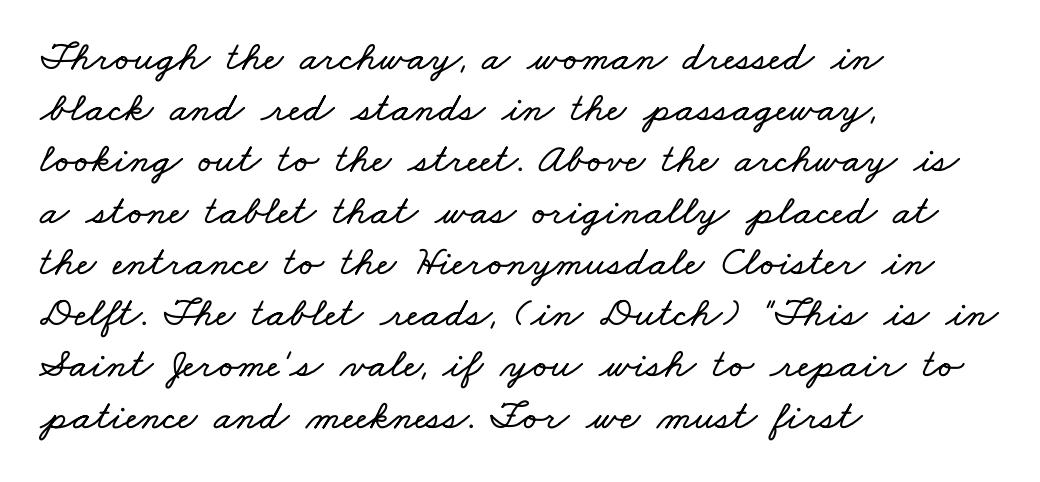
Q: Is the text underlined? A: No.
Q: How is the paragraph aligned? A: Left-aligned.
Q: Is the spacing between letters normal or unusually wide? A: Normal.
Q: Width (condensed, normal, or wide)? A: Wide.
Q: Stroke contrast? A: Low.
Q: x-height? A: Small.
Q: Monospaced? A: No.
